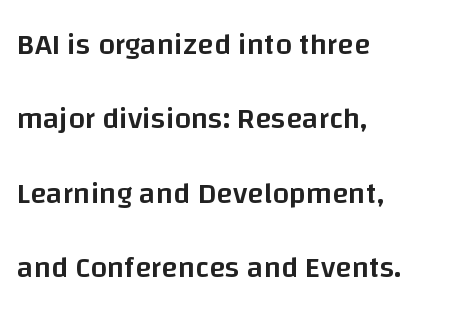
Q: Is the text bold? A: Semi-bold.
Q: Is the text italic (slanted)? A: No, it is upright.
Q: Is the typeface a serif or a sans-serif typeface? A: Sans-serif.
Q: Is the text underlined? A: No.
Q: How is the paragraph aligned? A: Left-aligned.
Q: Is the spacing between letters normal or unusually wide? A: Normal.
Q: Is the spacing between lines tight, normal or loose? A: Loose.
Q: Width (condensed, normal, or wide)? A: Normal.
Q: Stroke contrast? A: Low.
Q: x-height? A: Large.
Q: Monospaced? A: No.
